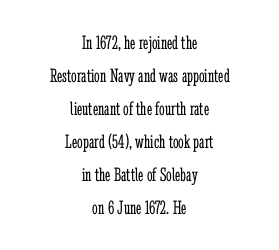
{"italic": "no", "bold": "no", "underline": "no", "align": "center", "line_spacing": "normal", "line_spacing_ratio": 1.65, "letter_spacing": "normal", "letter_spacing_em": 0.0, "glyph_px": 20}
